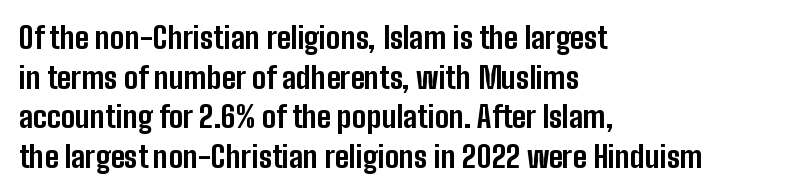
Q: Is the text bold? A: Yes.
Q: Is the text italic (slanted)? A: No, it is upright.
Q: Is the typeface a serif or a sans-serif typeface? A: Sans-serif.
Q: Is the text underlined? A: No.
Q: How is the paragraph aligned? A: Left-aligned.
Q: Is the spacing between letters normal or unusually wide? A: Normal.
Q: Is the spacing between lines tight, normal or loose? A: Normal.
Q: Width (condensed, normal, or wide)? A: Condensed.
Q: Stroke contrast? A: Low.
Q: x-height? A: Medium.
Q: Monospaced? A: No.
